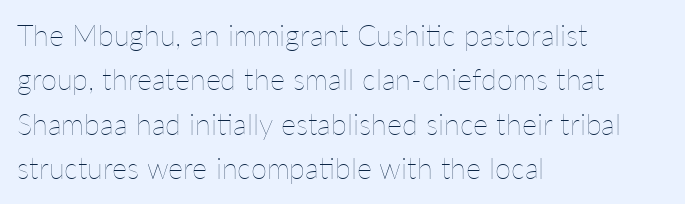
The baseline area is clear. These lines sit exactly where default settings would place them. The ragged edge is on the right, which tells us the setting is flush left. Every character sits straight up, as roman type does. Stems here are at most as thick as an everyday book face. Varying glyph widths throughout — classic text-font behaviour.
